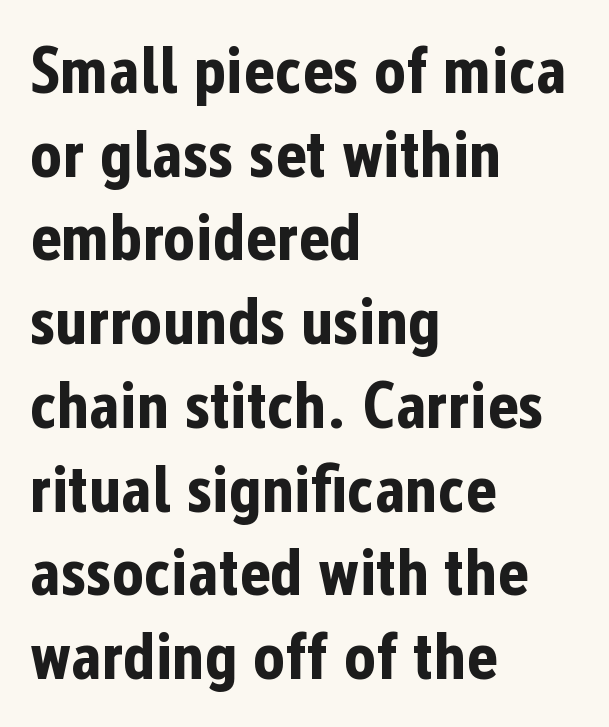
Line beginnings align vertically; line endings do not. The font is running at its bold setting. This block has exactly the height ordinary leading produces. Does the type have serifs? No, each stem ends abruptly. Anything drawn beneath the words? Only blank space. Default kerning and tracking; the words read as compact shapes.
